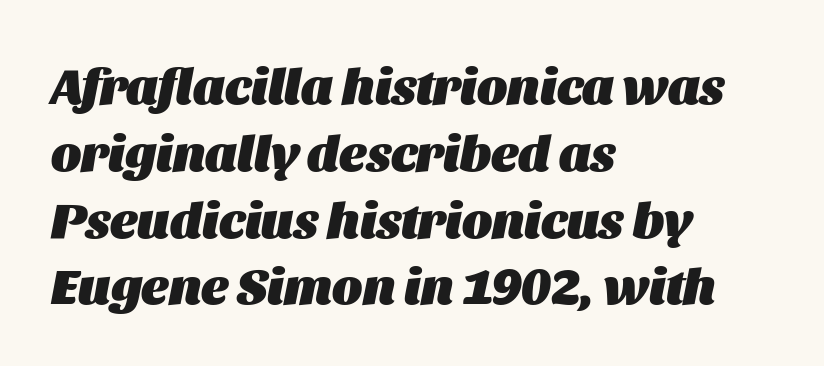
Q: Is the text bold? A: Yes.
Q: Is the text italic (slanted)? A: Yes, it leans right by about 11 degrees.
Q: Is the text underlined? A: No.
Q: How is the paragraph aligned? A: Left-aligned.
Q: Is the spacing between letters normal or unusually wide? A: Normal.
Q: Is the spacing between lines tight, normal or loose? A: Normal.
Q: Width (condensed, normal, or wide)? A: Normal.
Q: Stroke contrast? A: Medium.
Q: x-height? A: Large.
Q: Monospaced? A: No.
